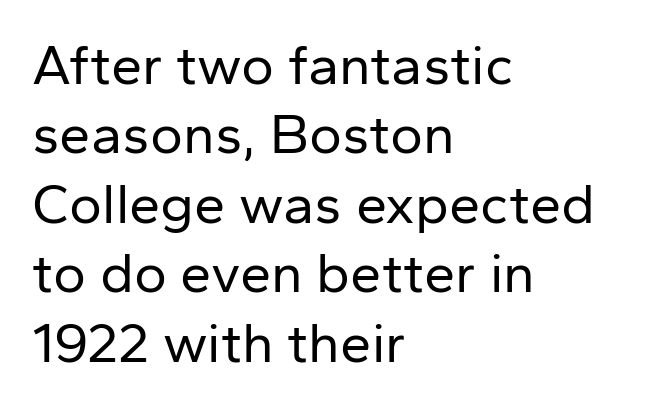
{"serif": "no", "italic": "no", "bold": "no", "weight": "regular", "width": "normal", "stroke_contrast": "low", "x_height": "medium", "monospaced": "no", "underline": "no", "align": "left", "line_spacing_ratio": 1.24, "letter_spacing": "normal", "letter_spacing_em": 0.0, "glyph_px": 56}
